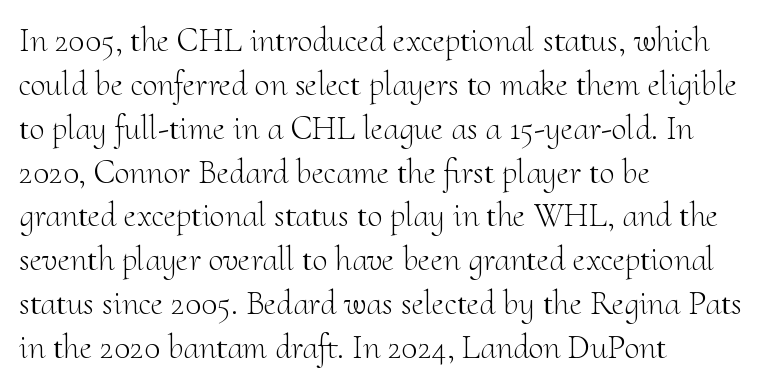
The image shows 34 px light serif type, upright; set left-aligned, normal line spacing (1.29x), normal letter spacing, not underlined; medium stroke contrast and a small x-height.
